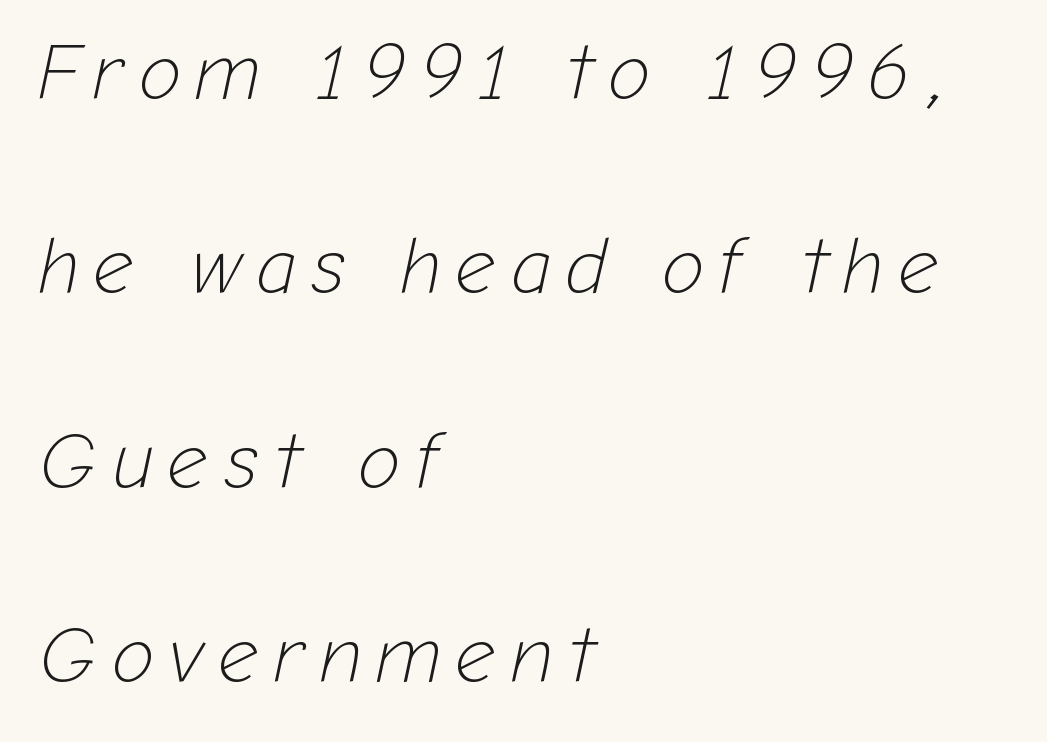
The image shows 79 px light type, italic (leaning right); set left-aligned, loose line spacing (2.46x), not underlined; low stroke contrast and a medium x-height.
